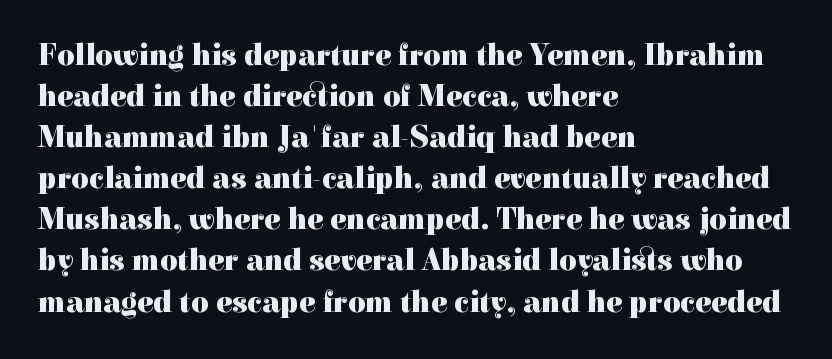
Font category for this specimen: serif. The letters are bold, with thick, heavy strokes. Descender tails drop into unmarked territory. Think of a printed novel: that variable character pitch is what you see here. The lines sit at an ordinary, default distance from one another.
